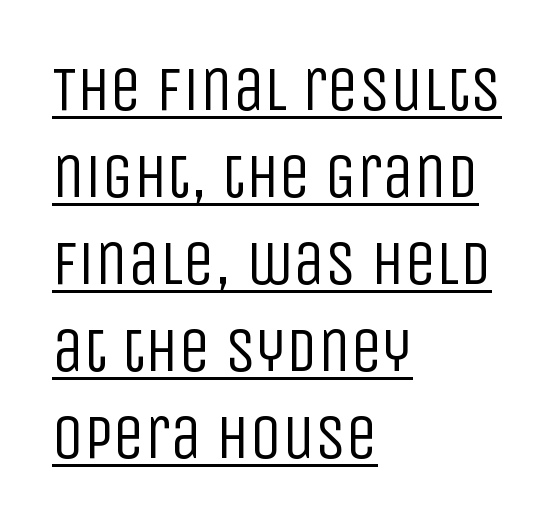
Q: Is the text bold? A: No.
Q: Is the text italic (slanted)? A: No, it is upright.
Q: Is the typeface a serif or a sans-serif typeface? A: Sans-serif.
Q: Is the text underlined? A: Yes.
Q: How is the paragraph aligned? A: Left-aligned.
Q: Is the spacing between letters normal or unusually wide? A: Normal.
Q: Is the spacing between lines tight, normal or loose? A: Normal.
Q: Width (condensed, normal, or wide)? A: Condensed.
Q: Stroke contrast? A: Low.
Q: x-height? A: Large.
Q: Monospaced? A: No.
